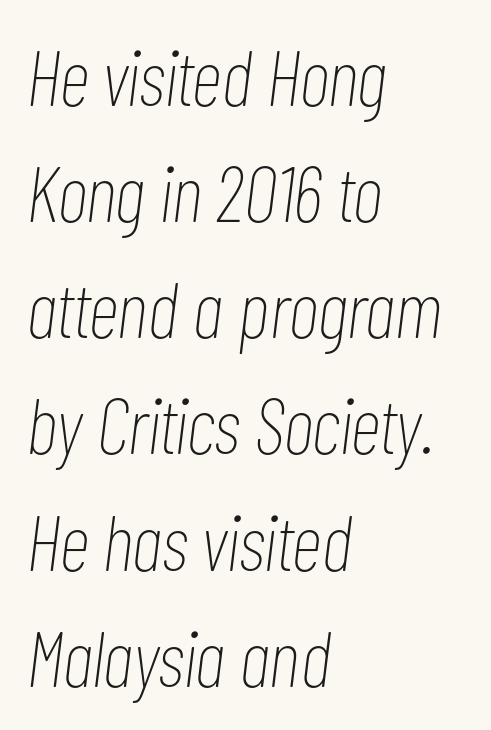
The gap between lines stays unmarked. Observe the lean: these are italic letterforms. Students, note that the glyphs here touch the page at normal intervals. The rendering uses natural spacing where letterforms have individual widths. Vertical spacing — default.
